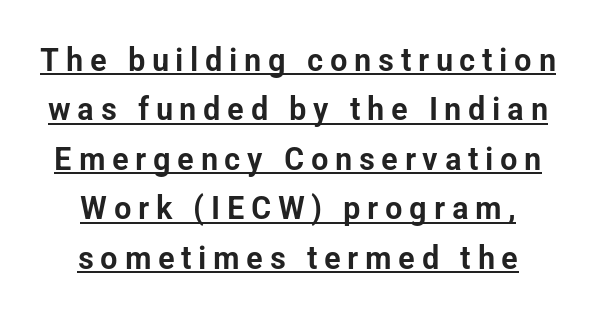
The image shows 33 px condensed sans-serif type, upright; set normal line spacing (1.5x), unusually wide letter spacing (+0.2 em), underlined; low stroke contrast and a medium x-height.
